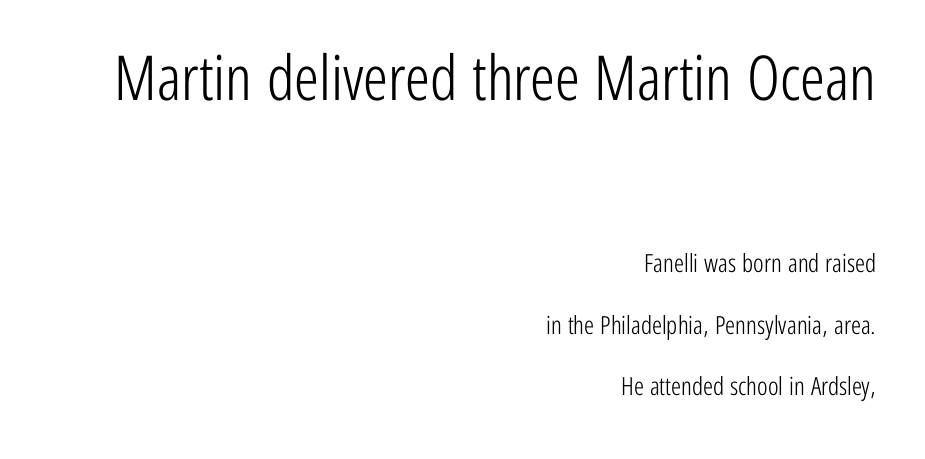
The image shows 62 px light, condensed sans-serif type, upright; set right-aligned, loose line spacing (2.46x), normal letter spacing, not underlined; the first (top) block is 2.48x larger; low stroke contrast and a medium x-height.
